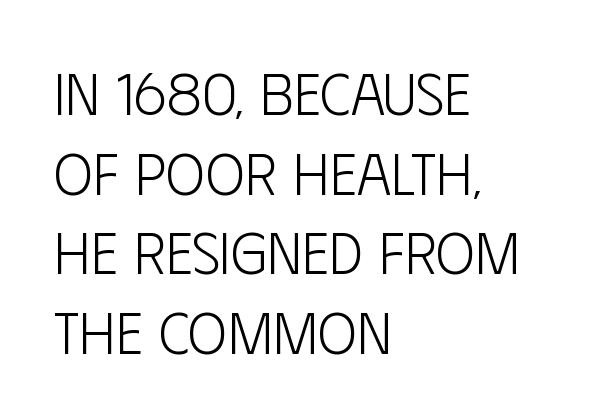
All the whitespace from short lines collects on the right. Summary of weight: not heavy and not bold. Posture: vertical. Looks like regular typesetting: each glyph gets only the width it needs.
